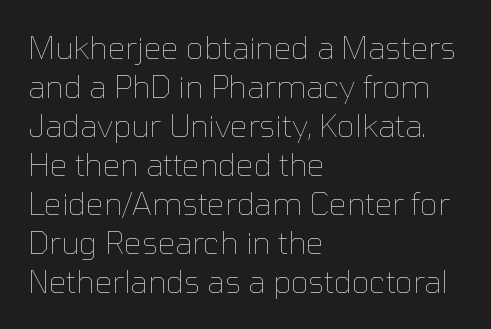
Q: Is the text bold? A: No.
Q: Is the text italic (slanted)? A: No, it is upright.
Q: Is the text underlined? A: No.
Q: How is the paragraph aligned? A: Left-aligned.
Q: Is the spacing between letters normal or unusually wide? A: Normal.
Q: Is the spacing between lines tight, normal or loose? A: Normal.
Q: Width (condensed, normal, or wide)? A: Normal.
Q: Stroke contrast? A: Low.
Q: x-height? A: Medium.
Q: Monospaced? A: No.
